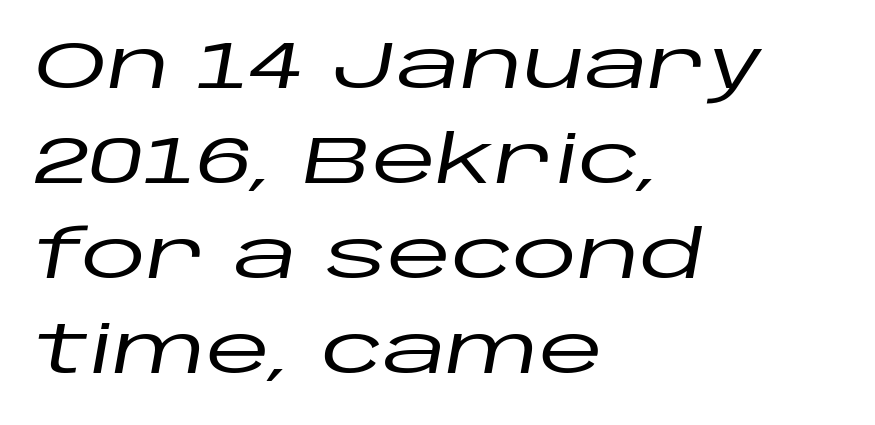
{"italic": "yes", "lean": "right", "slant_degrees": 10, "width": "wide", "stroke_contrast": "low", "x_height": "large", "monospaced": "no", "underline": "no", "align": "left", "line_spacing": "normal", "line_spacing_ratio": 1.44, "letter_spacing": "normal", "letter_spacing_em": 0.0, "glyph_px": 66}
